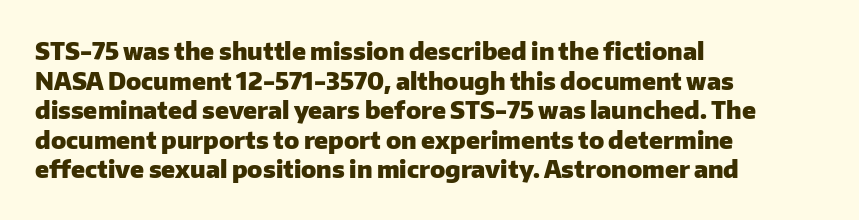
The image shows 24 px bold type, upright; set left-aligned, line spacing 1.23x, normal letter spacing, not underlined.
